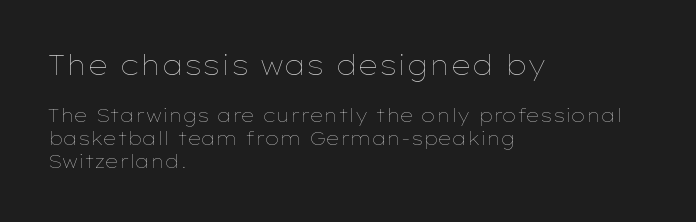
The image shows 27 px text type, upright; set left-aligned, normal line spacing (1.28x), normal letter spacing, not underlined; the first (top) block is 1.5x larger.
